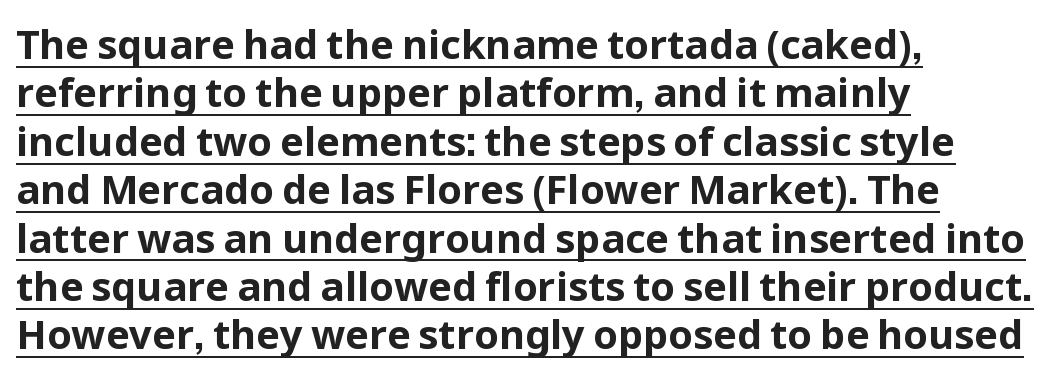
{"serif": "no", "italic": "no", "bold": "yes", "weight": "bold", "width": "normal", "stroke_contrast": "low", "x_height": "medium", "monospaced": "no", "underline": "yes", "align": "left", "line_spacing_ratio": 1.21, "letter_spacing": "normal", "letter_spacing_em": 0.0, "glyph_px": 40}
